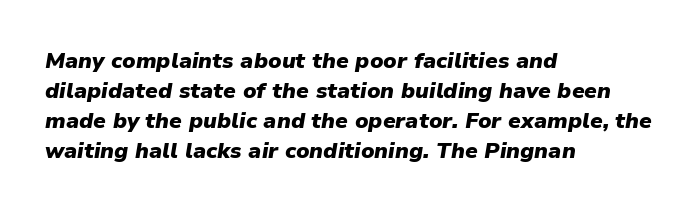
The image shows 22 px bold type, italic (leaning right); set left-aligned, normal line spacing (1.37x), normal letter spacing, not underlined.
